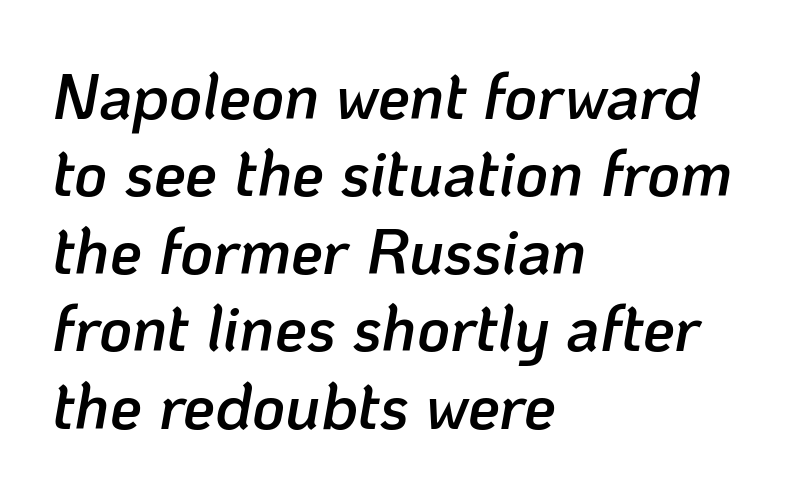
{"italic": "yes", "lean": "right", "slant_degrees": 10, "bold": "semi", "weight": "semibold", "width": "normal", "stroke_contrast": "low", "x_height": "medium", "monospaced": "no", "underline": "no", "align": "left", "line_spacing_ratio": 1.21, "letter_spacing": "normal", "letter_spacing_em": 0.0, "glyph_px": 64}
